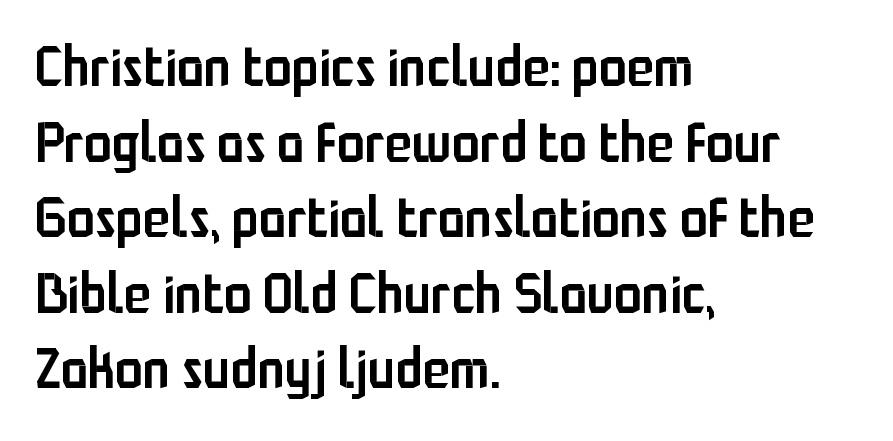
{"serif": "no", "italic": "no", "bold": "semi", "weight": "semibold", "width": "condensed", "stroke_contrast": "low", "x_height": "medium", "monospaced": "no", "underline": "no", "align": "left", "line_spacing": "normal", "line_spacing_ratio": 1.35, "letter_spacing": "normal", "letter_spacing_em": 0.0, "glyph_px": 56}
